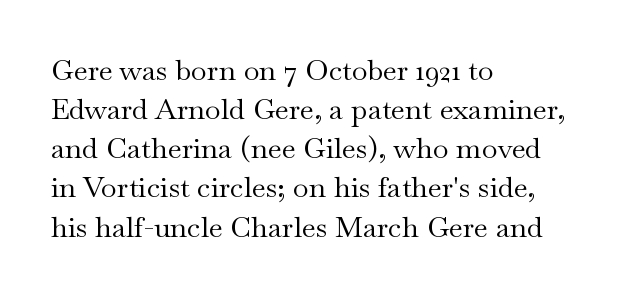
The image shows 29 px regular-weight, wide serif type, upright; set left-aligned, normal line spacing (1.35x), normal letter spacing, not underlined; medium stroke contrast and a small x-height.
